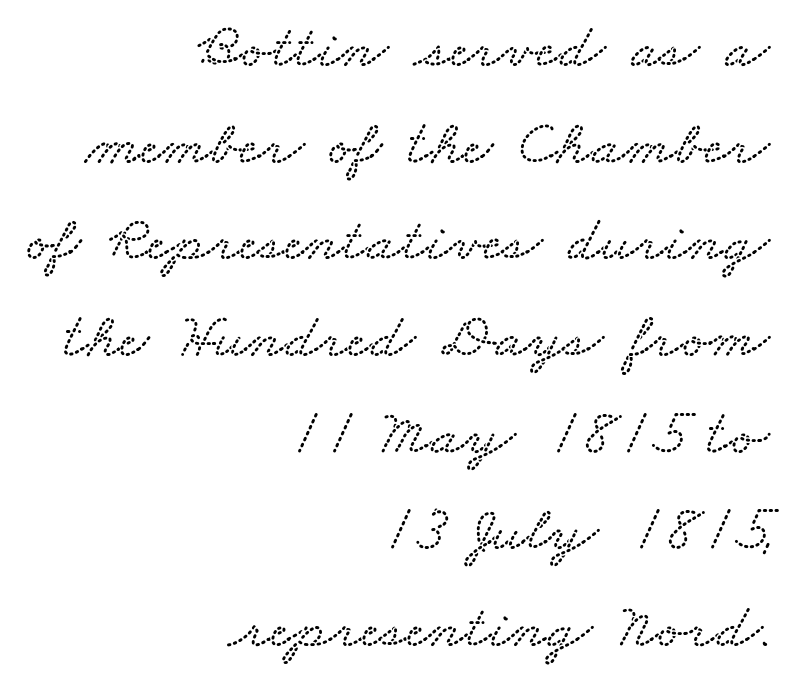
Q: Is the text underlined? A: No.
Q: How is the paragraph aligned? A: Right-aligned.
Q: Is the spacing between letters normal or unusually wide? A: Normal.
Q: Is the spacing between lines tight, normal or loose? A: Normal.
Q: Width (condensed, normal, or wide)? A: Wide.
Q: Stroke contrast? A: Low.
Q: x-height? A: Small.
Q: Monospaced? A: No.
